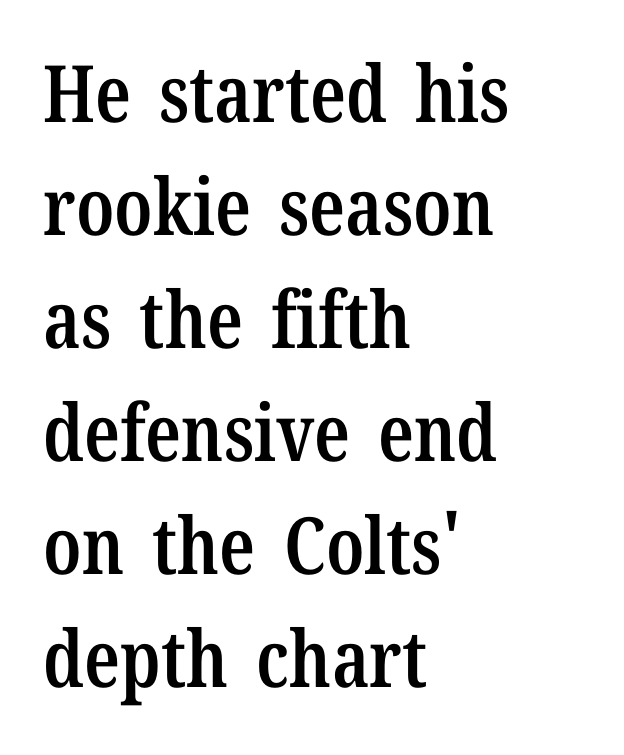
The image shows 79 px semibold, condensed serif type, upright; set left-aligned, normal line spacing (1.43x), normal letter spacing, not underlined; low stroke contrast and a medium x-height.
